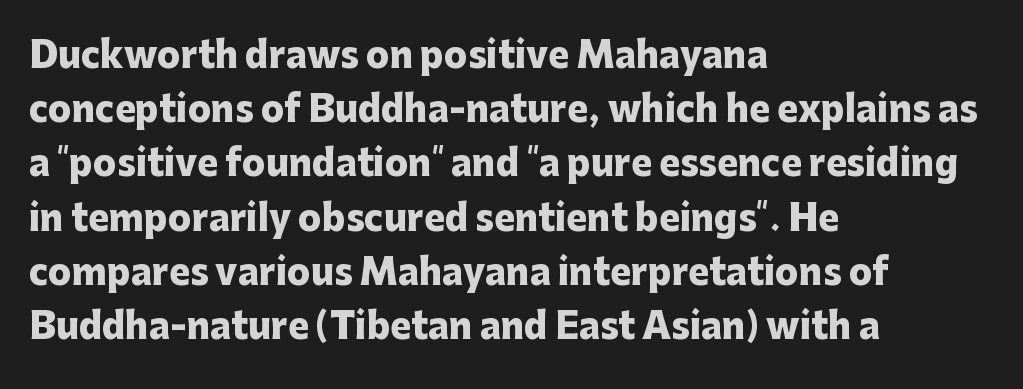
Q: Is the text bold? A: Yes.
Q: Is the text italic (slanted)? A: No, it is upright.
Q: Is the typeface a serif or a sans-serif typeface? A: Sans-serif.
Q: Is the text underlined? A: No.
Q: How is the paragraph aligned? A: Left-aligned.
Q: Is the spacing between letters normal or unusually wide? A: Normal.
Q: Is the spacing between lines tight, normal or loose? A: Normal.
Q: Width (condensed, normal, or wide)? A: Normal.
Q: Stroke contrast? A: Low.
Q: x-height? A: Medium.
Q: Monospaced? A: No.
